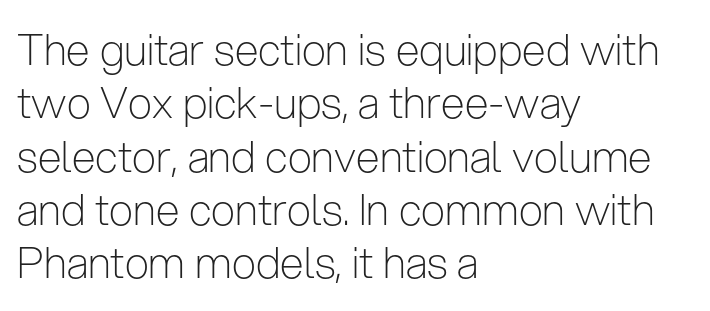
The image shows 43 px light, condensed sans-serif type, upright; set left-aligned, line spacing 1.24x, normal letter spacing, not underlined; low stroke contrast and a medium x-height.
